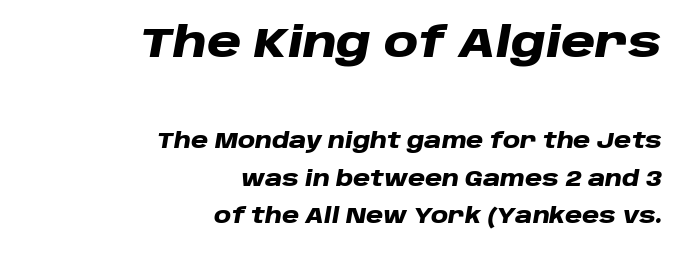
The image shows 42 px heavy, wide type, italic (leaning right); set right-aligned, line spacing 1.78x, normal letter spacing, not underlined; the first (top) block is 2.0x larger; low stroke contrast and a large x-height.
